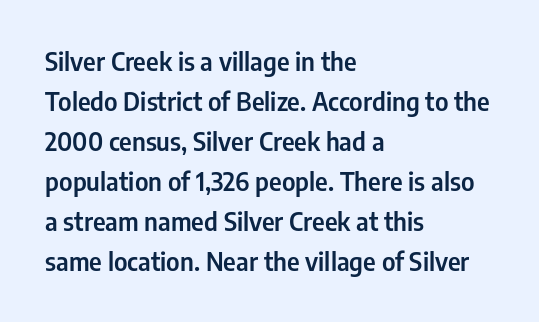
The lines are quadded left. Italic? Not at all — the glyphs are vertical. Interline gaps are of average width in this sample. Each row of text sits above clean, open space. These lines keep a tight, regular rhythm from letter to letter.
